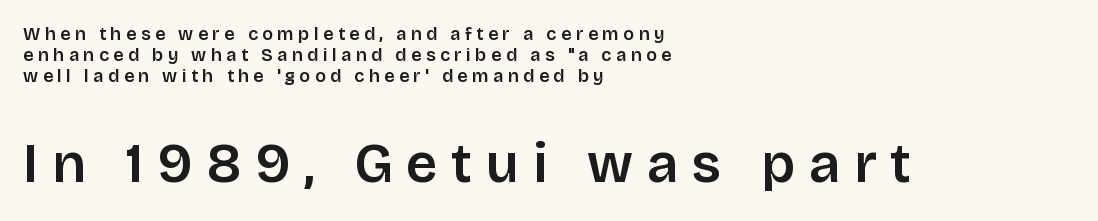
Q: Is the text bold? A: Semi-bold.
Q: Is the text italic (slanted)? A: No, it is upright.
Q: Is the typeface a serif or a sans-serif typeface? A: Sans-serif.
Q: Is the text underlined? A: No.
Q: How is the paragraph aligned? A: Left-aligned.
Q: Is the spacing between letters normal or unusually wide? A: Unusually wide.
Q: Which block of text is set in a larger size, the first (top) or the second (bottom)? A: The second (bottom) one.
Q: Width (condensed, normal, or wide)? A: Normal.
Q: Stroke contrast? A: Low.
Q: x-height? A: Large.
Q: Monospaced? A: No.
